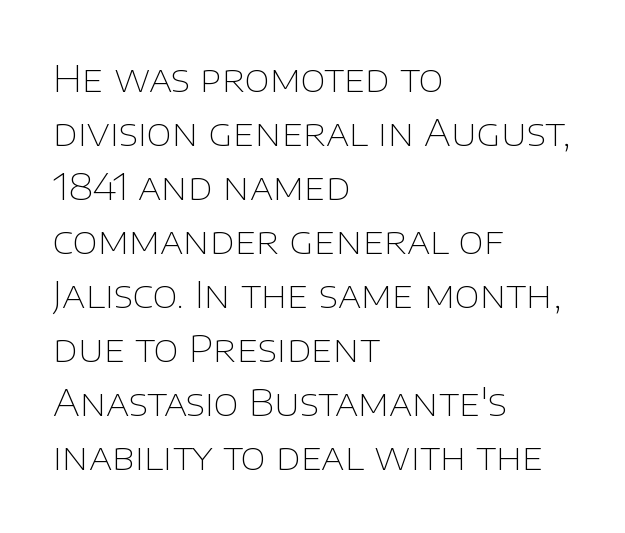
{"serif": "no", "italic": "no", "bold": "no", "weight": "thin", "width": "normal", "stroke_contrast": "low", "x_height": "large", "monospaced": "no", "underline": "no", "align": "left", "line_spacing": "normal", "line_spacing_ratio": 1.46, "letter_spacing": "normal", "letter_spacing_em": 0.0, "glyph_px": 37}
